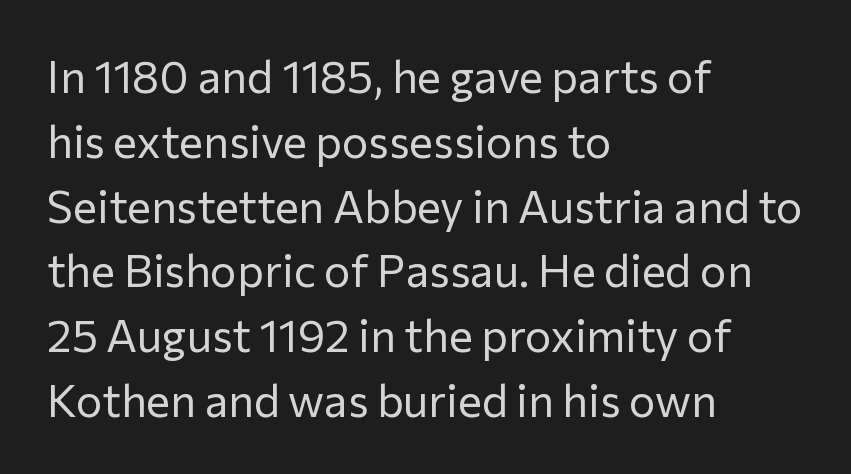
Do the characters align in a grid? No, the font is proportional. If you drew a line through each stem, it would be perfectly vertical. What's the leading like? Ordinary, nothing unusual. I'd call this a sans setting — the letters go barefoot.
